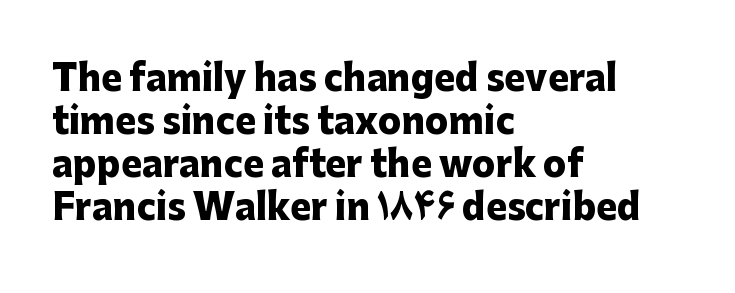
Q: Is the text bold? A: Yes.
Q: Is the text italic (slanted)? A: No, it is upright.
Q: Is the typeface a serif or a sans-serif typeface? A: Sans-serif.
Q: Is the text underlined? A: No.
Q: How is the paragraph aligned? A: Left-aligned.
Q: Is the spacing between letters normal or unusually wide? A: Normal.
Q: Width (condensed, normal, or wide)? A: Normal.
Q: Stroke contrast? A: Low.
Q: x-height? A: Medium.
Q: Monospaced? A: No.
